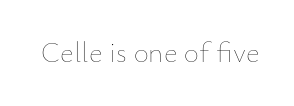
{"italic": "no", "bold": "no", "weight": "thin", "width": "normal", "stroke_contrast": "low", "x_height": "small", "monospaced": "no", "underline": "no", "letter_spacing": "normal", "letter_spacing_em": 0.0, "glyph_px": 29}
